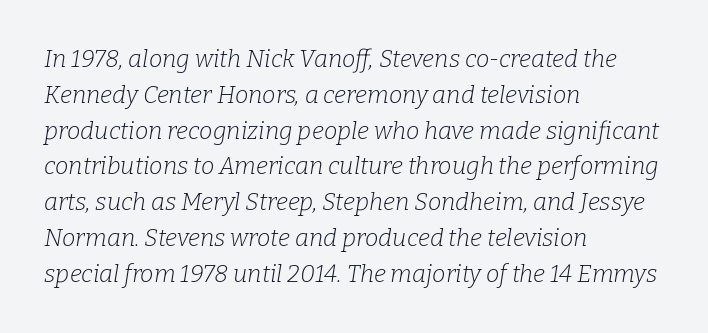
The image shows 24 px text type, italic (leaning right); set left-aligned, normal line spacing (1.49x), normal letter spacing, not underlined.
